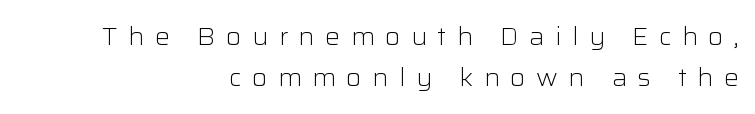
The image shows 25 px text type, upright; set right-aligned, normal line spacing (1.65x), unusually wide letter spacing (+0.42 em), not underlined.
